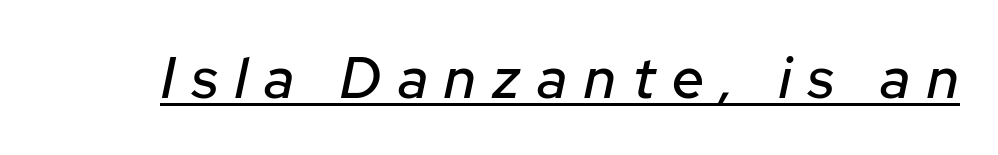
The image shows 57 px text type, italic (leaning right); set unusually wide letter spacing (+0.3 em), underlined; low stroke contrast and a medium x-height.
